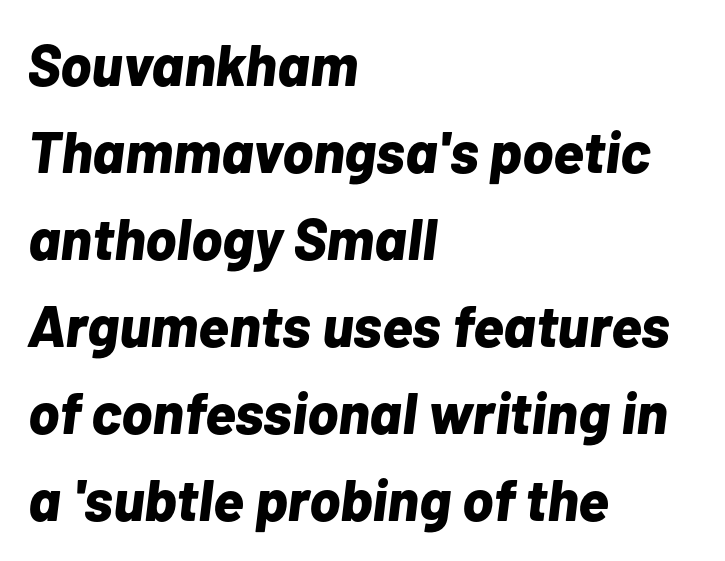
Weight check: bold — yes, fully. This rendering features lettering with no underline. Visually the block forms a straight wall on the left and a jagged coastline on the right. Vertical spacing — default. Observe the lean: these are italic letterforms. A typesetter would call this proportional, since set widths differ per character.
